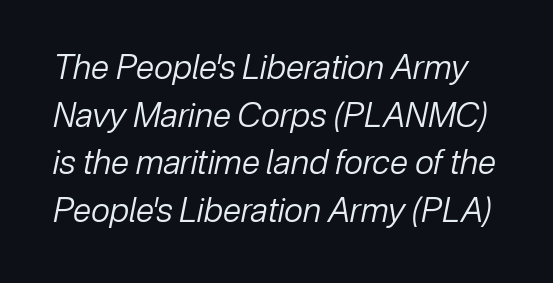
The image shows 33 px regular-weight type, italic (leaning right); set normal line spacing (1.44x), normal letter spacing, not underlined; low stroke contrast and a medium x-height.
